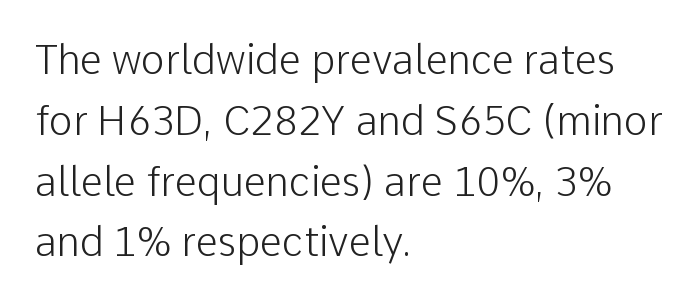
{"serif": "no", "italic": "no", "bold": "no", "weight": "light", "width": "normal", "stroke_contrast": "low", "x_height": "medium", "monospaced": "no", "underline": "no", "align": "left", "line_spacing": "normal", "line_spacing_ratio": 1.52, "letter_spacing": "normal", "letter_spacing_em": 0.0, "glyph_px": 40}
